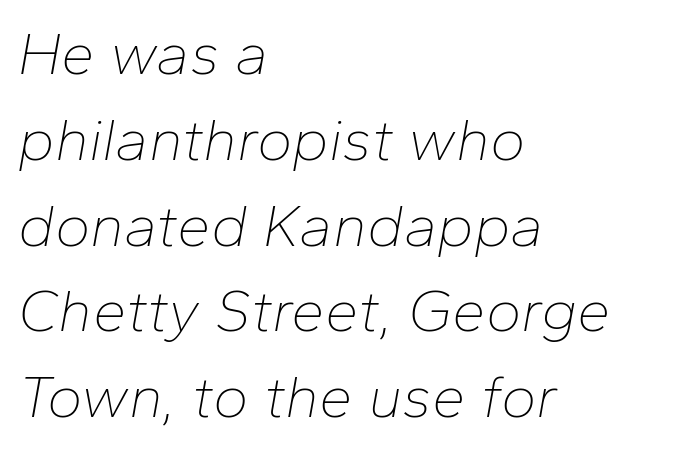
Q: Is the text bold? A: No.
Q: Is the text italic (slanted)? A: Yes, it leans right by about 10 degrees.
Q: Is the text underlined? A: No.
Q: How is the paragraph aligned? A: Left-aligned.
Q: Is the spacing between letters normal or unusually wide? A: Normal.
Q: Is the spacing between lines tight, normal or loose? A: Normal.
Q: Width (condensed, normal, or wide)? A: Normal.
Q: Stroke contrast? A: Low.
Q: x-height? A: Medium.
Q: Monospaced? A: No.
